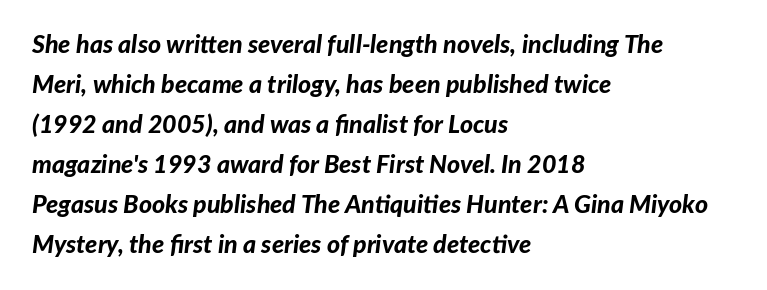
Q: Is the text bold? A: Yes.
Q: Is the text italic (slanted)? A: Yes, it leans right by about 7 degrees.
Q: Is the text underlined? A: No.
Q: How is the paragraph aligned? A: Left-aligned.
Q: Is the spacing between letters normal or unusually wide? A: Normal.
Q: Is the spacing between lines tight, normal or loose? A: Normal.
